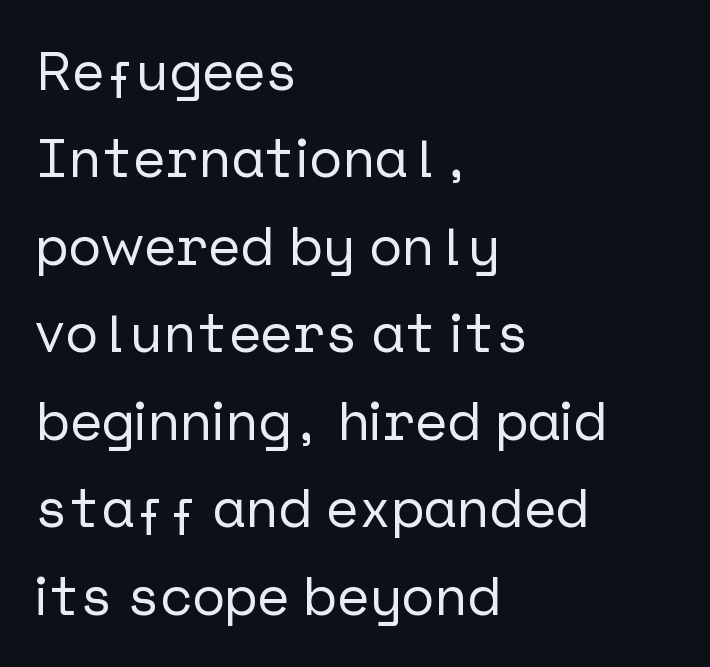
Q: Is the text italic (slanted)? A: No, it is upright.
Q: Is the typeface a serif or a sans-serif typeface? A: Sans-serif.
Q: Is the text underlined? A: No.
Q: How is the paragraph aligned? A: Left-aligned.
Q: Is the spacing between letters normal or unusually wide? A: Normal.
Q: Is the spacing between lines tight, normal or loose? A: Normal.
Q: Width (condensed, normal, or wide)? A: Normal.
Q: Stroke contrast? A: Low.
Q: x-height? A: Medium.
